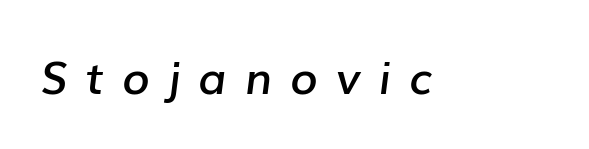
The image shows 45 px semibold type, italic (leaning right); set unusually wide letter spacing (+0.4 em), not underlined; low stroke contrast and a medium x-height.
